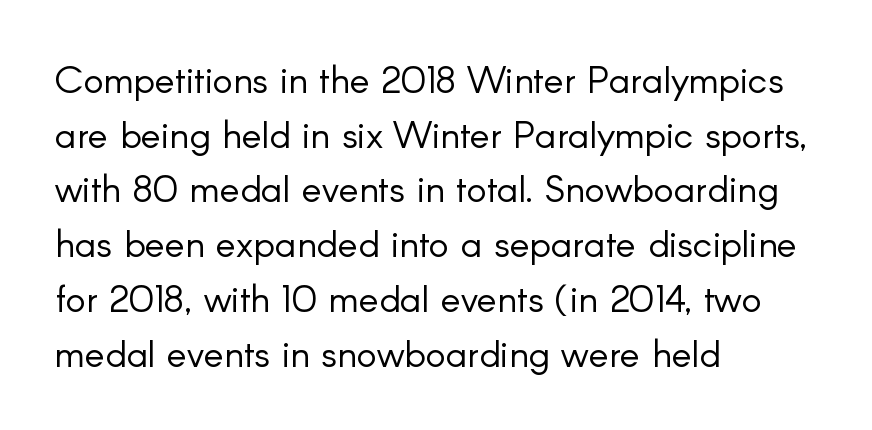
{"serif": "no", "italic": "no", "bold": "no", "weight": "light", "width": "normal", "stroke_contrast": "low", "x_height": "small", "monospaced": "no", "underline": "no", "align": "left", "line_spacing": "normal", "line_spacing_ratio": 1.44, "letter_spacing": "normal", "letter_spacing_em": 0.0, "glyph_px": 38}
